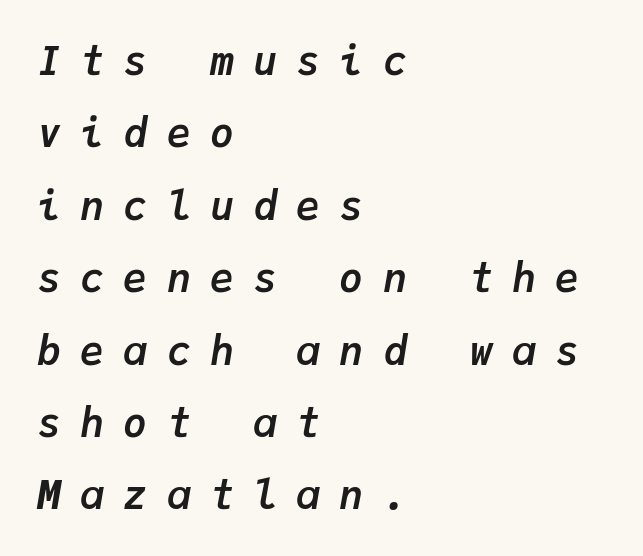
Q: Is the text bold? A: Yes.
Q: Is the text italic (slanted)? A: Yes, it leans right by about 9 degrees.
Q: Is the text underlined? A: No.
Q: How is the paragraph aligned? A: Left-aligned.
Q: Is the spacing between letters normal or unusually wide? A: Unusually wide.
Q: Width (condensed, normal, or wide)? A: Normal.
Q: Stroke contrast? A: Low.
Q: x-height? A: Medium.
Q: Monospaced? A: Yes.
